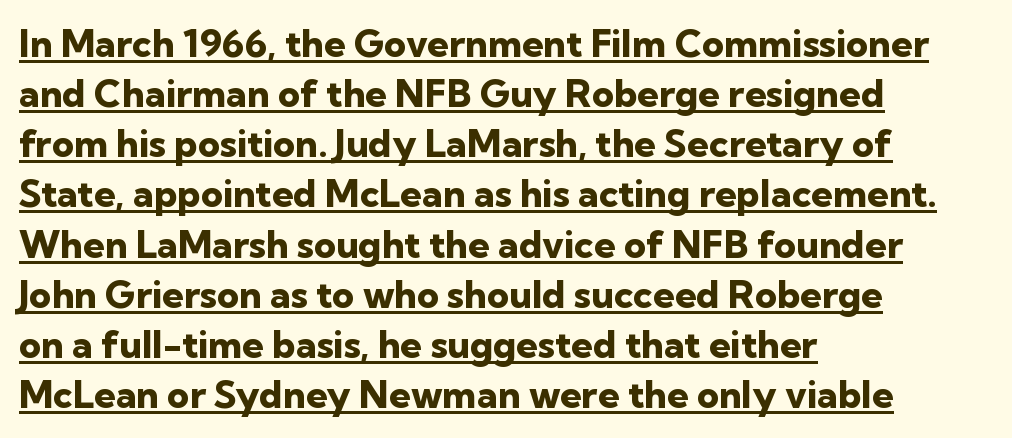
Q: Is the text bold? A: Yes.
Q: Is the text italic (slanted)? A: No, it is upright.
Q: Is the typeface a serif or a sans-serif typeface? A: Sans-serif.
Q: Is the text underlined? A: Yes.
Q: How is the paragraph aligned? A: Left-aligned.
Q: Is the spacing between letters normal or unusually wide? A: Normal.
Q: Is the spacing between lines tight, normal or loose? A: Normal.
Q: Width (condensed, normal, or wide)? A: Normal.
Q: Stroke contrast? A: Low.
Q: x-height? A: Medium.
Q: Monospaced? A: No.
